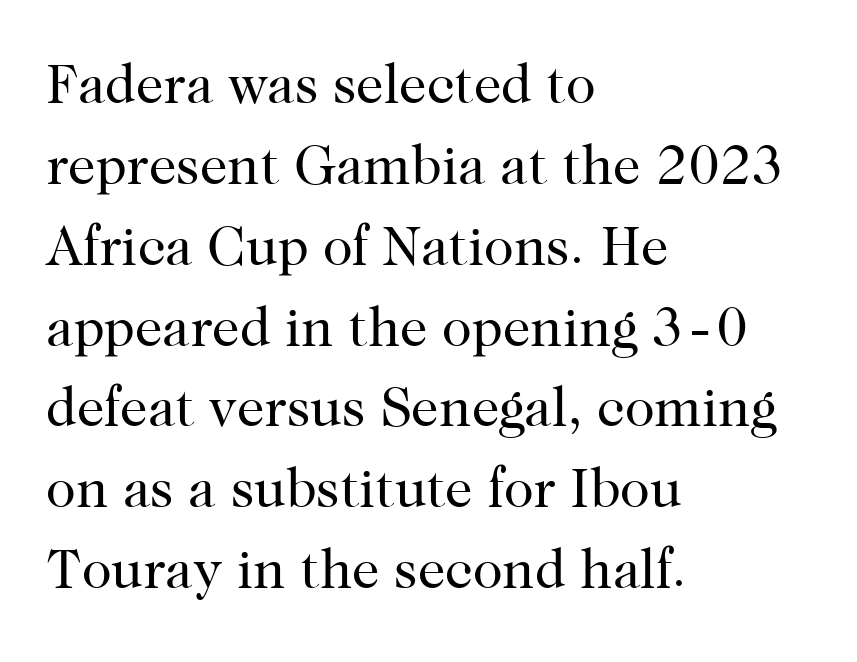
{"serif": "yes", "italic": "no", "bold": "no", "weight": "regular", "width": "normal", "stroke_contrast": "high", "x_height": "medium", "monospaced": "no", "underline": "no", "align": "left", "line_spacing": "normal", "line_spacing_ratio": 1.47, "letter_spacing": "normal", "letter_spacing_em": 0.0, "glyph_px": 55}
